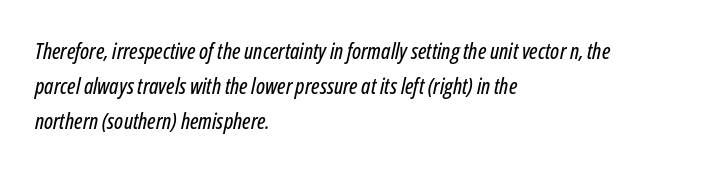
Is there much room between lines? A standard amount, neither cramped nor airy. This sample uses an oblique cut, with every glyph tilted off the vertical. A clean baseline with only descenders dipping below it. These lines keep a tight, regular rhythm from letter to letter.
